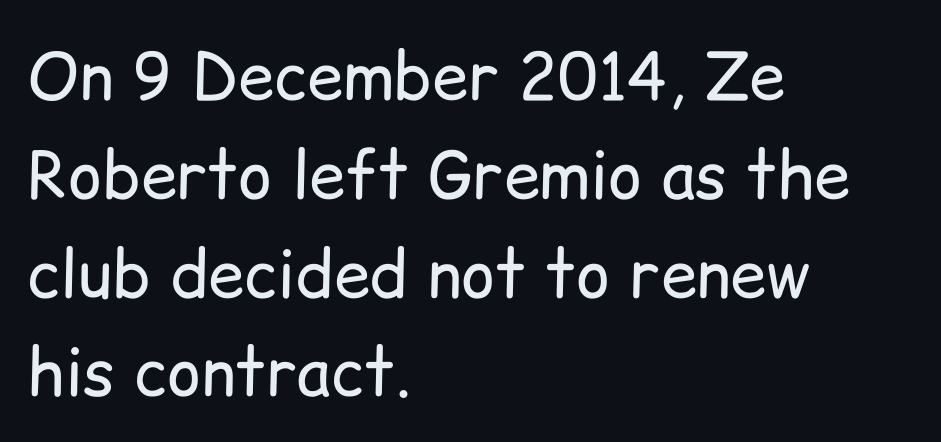
The image shows 65 px regular-weight sans-serif type, upright; set left-aligned, normal line spacing (1.52x), normal letter spacing, not underlined; low stroke contrast and a medium x-height.
